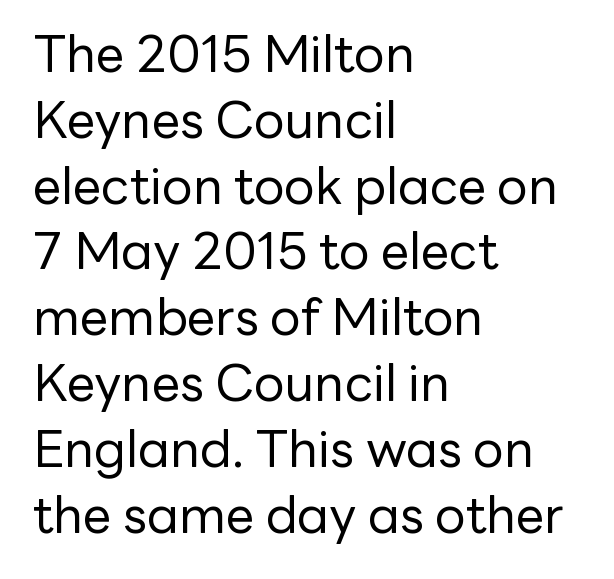
The type sits square on the baseline with zero lean. Nobody drew a line under any word here. Reading down the column, the eye jumps a familiar distance to each next line. Does the copy run flush right? No — it runs flush left. Weight class: somewhere from thin through regular.
